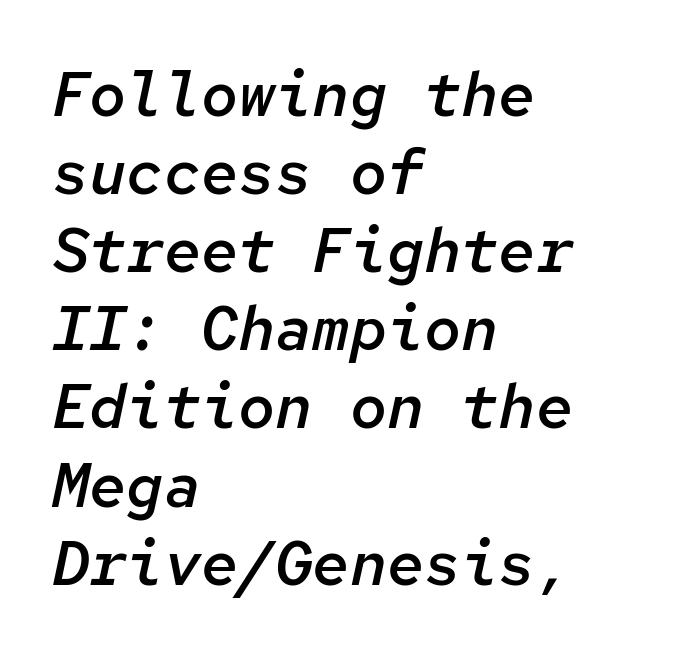
{"italic": "yes", "lean": "right", "slant_degrees": 12, "bold": "semi", "weight": "semibold", "width": "normal", "stroke_contrast": "low", "x_height": "medium", "monospaced": "yes", "underline": "no", "align": "left", "line_spacing": "normal", "line_spacing_ratio": 1.26, "letter_spacing": "normal", "letter_spacing_em": 0.0, "glyph_px": 62}
